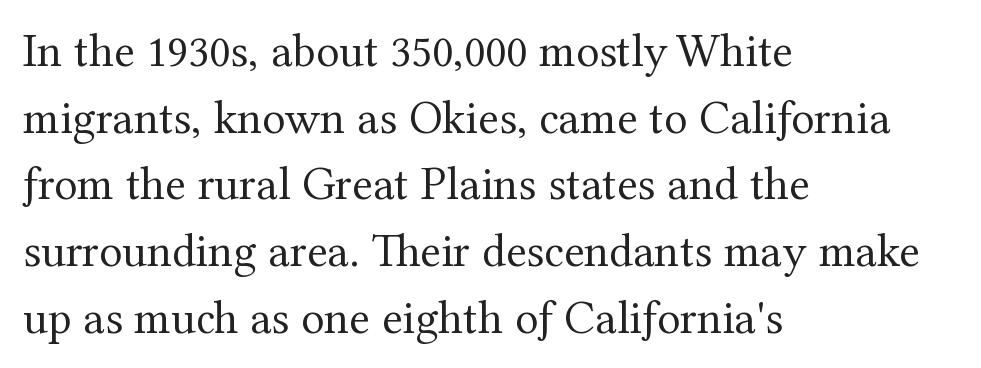
This sample keeps an unexceptional amount of space between lines. Compared with a typical body face, this is equally light or lighter still. A serif font was chosen for this passage. Honestly, there is no underline to notice here at all. The letters advance in unequal steps, a hallmark of proportional type.
